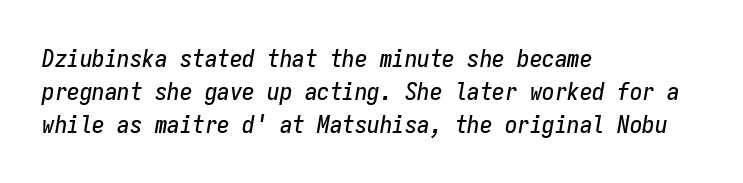
The image shows 25 px text type, italic (leaning right); set left-aligned, normal line spacing (1.32x), normal letter spacing, not underlined.
